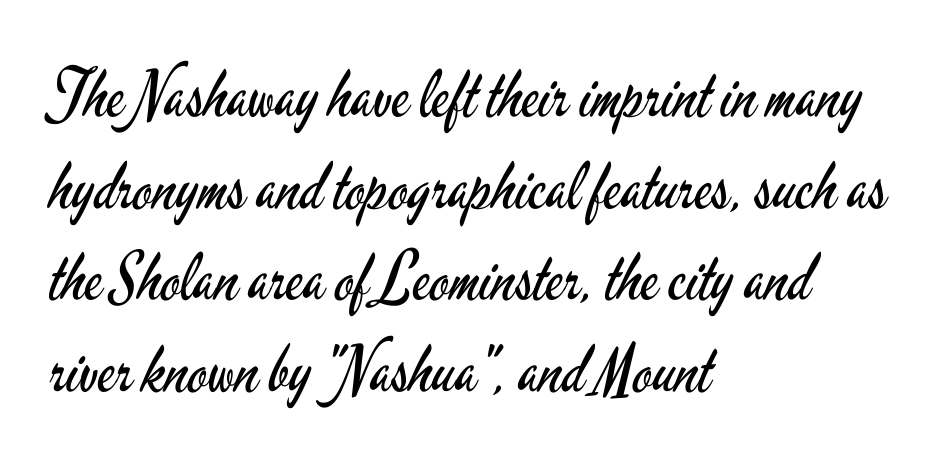
There is no visible air inserted between adjacent glyphs. Each line starts at the same left margin while the right side varies. The glyphs in this specimen are sans serif. The strokes carry an ordinary text weight at most.
